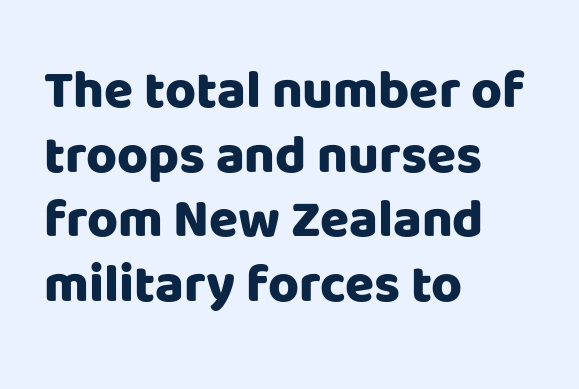
{"serif": "no", "italic": "no", "bold": "yes", "weight": "heavy", "width": "normal", "stroke_contrast": "low", "x_height": "large", "monospaced": "no", "underline": "no", "align": "left", "line_spacing_ratio": 1.22, "letter_spacing": "normal", "letter_spacing_em": 0.0, "glyph_px": 53}
